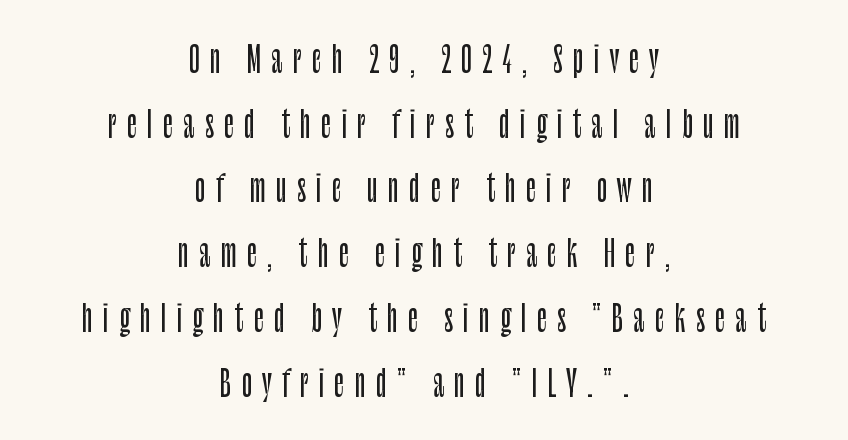
The image shows 35 px condensed sans-serif type, upright; set centered, line spacing 1.85x, unusually wide letter spacing (+0.29 em), not underlined; low stroke contrast and a large x-height.
